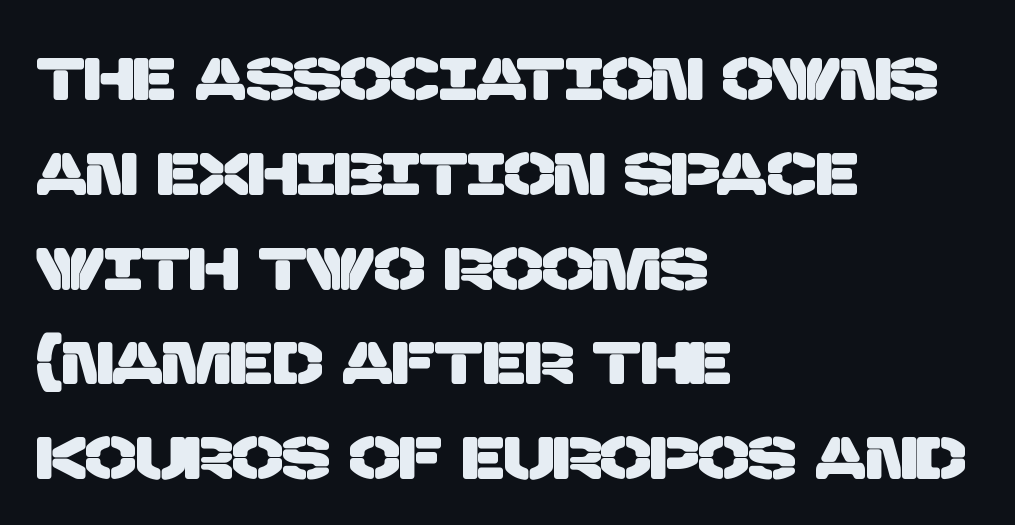
Think of a printed novel: that variable character pitch is what you see here. Glyph-to-glyph distance matches everyday printed text. This is sans-serif lettering, the kind often seen on screens and signage. The space beneath each line is pristine and unruled.
